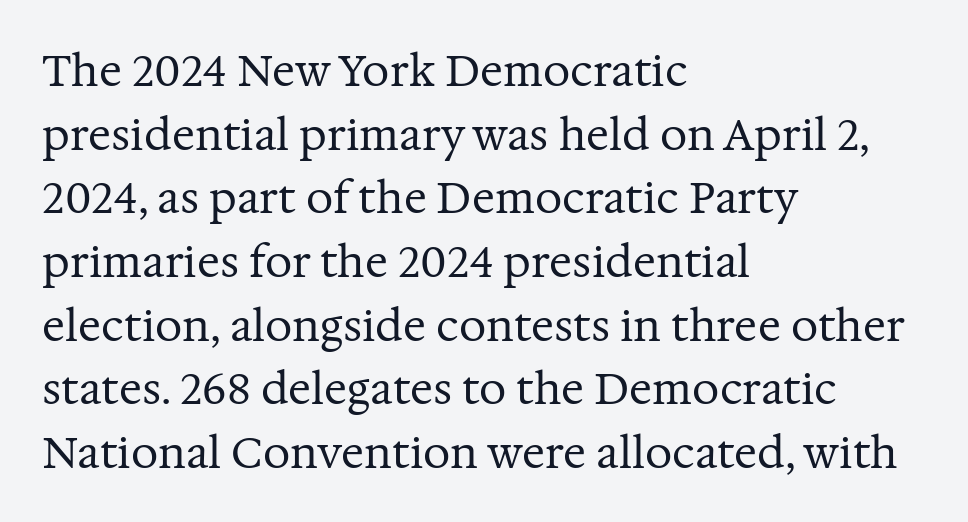
{"serif": "yes", "italic": "no", "bold": "no", "weight": "regular", "width": "normal", "stroke_contrast": "medium", "x_height": "medium", "monospaced": "no", "underline": "no", "align": "left", "line_spacing": "normal", "line_spacing_ratio": 1.48, "letter_spacing": "normal", "letter_spacing_em": 0.0, "glyph_px": 43}
